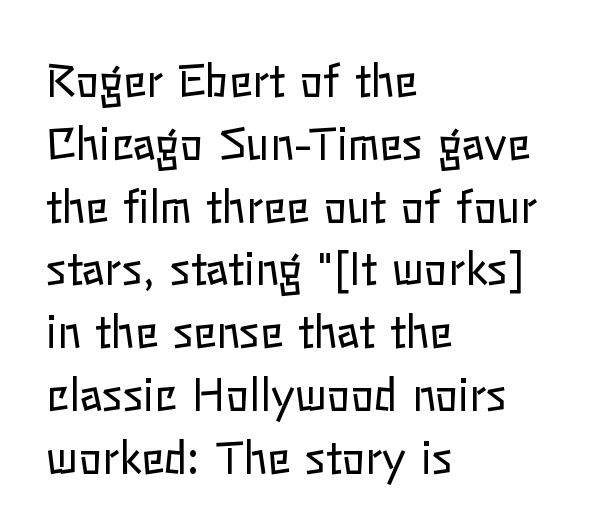
{"italic": "no", "bold": "no", "weight": "regular", "width": "normal", "stroke_contrast": "low", "x_height": "medium", "monospaced": "no", "underline": "no", "align": "left", "line_spacing": "normal", "line_spacing_ratio": 1.46, "letter_spacing": "normal", "letter_spacing_em": 0.0, "glyph_px": 43}
